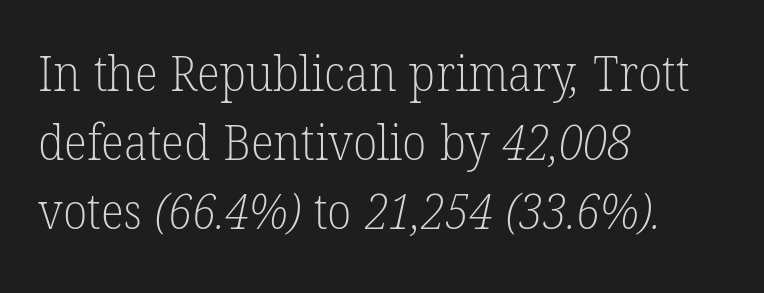
The image shows 49 px light serif type; set left-aligned, normal line spacing (1.41x), normal letter spacing, not underlined; low stroke contrast and a medium x-height.
